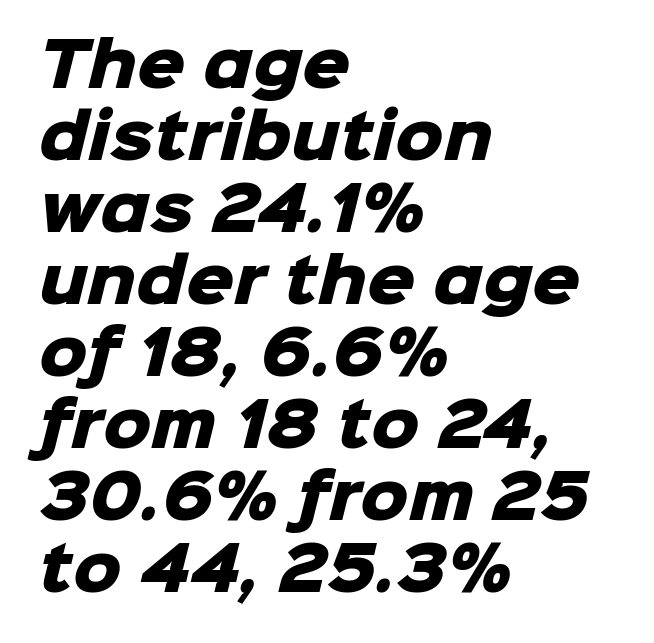
The image shows 60 px heavy sans-serif type; set left-aligned, line spacing 1.2x, normal letter spacing, not underlined; low stroke contrast and a medium x-height.
